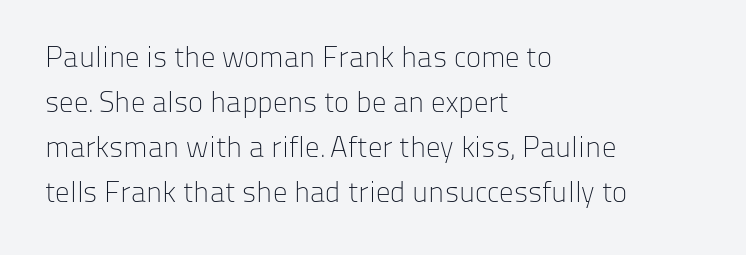
{"serif": "no", "italic": "no", "bold": "no", "weight": "light", "width": "normal", "stroke_contrast": "low", "x_height": "medium", "monospaced": "no", "underline": "no", "align": "left", "line_spacing": "normal", "line_spacing_ratio": 1.55, "letter_spacing": "normal", "letter_spacing_em": 0.0, "glyph_px": 29}
